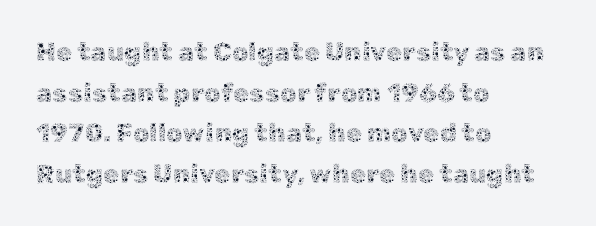
{"italic": "no", "bold": "no", "underline": "no", "align": "left", "line_spacing": "normal", "line_spacing_ratio": 1.56, "letter_spacing": "normal", "letter_spacing_em": 0.0, "glyph_px": 26}
